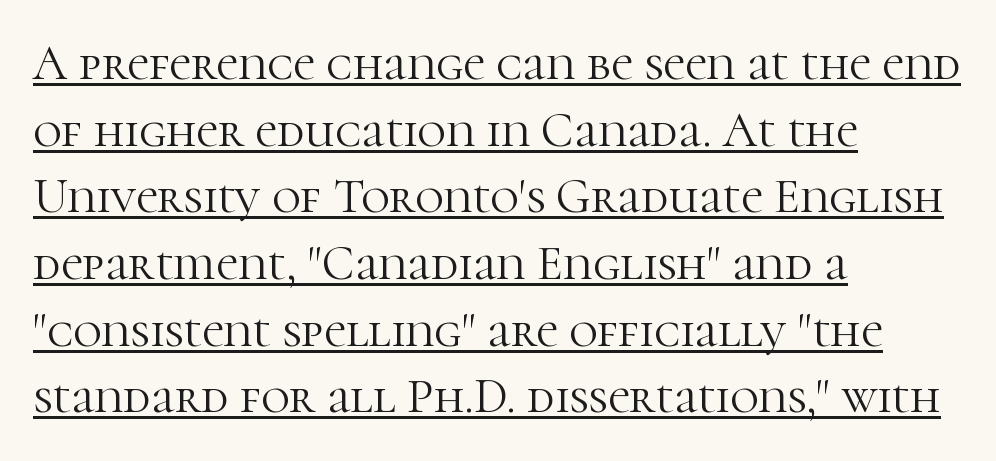
Q: Is the text bold? A: No.
Q: Is the text italic (slanted)? A: No, it is upright.
Q: Is the typeface a serif or a sans-serif typeface? A: Serif.
Q: Is the text underlined? A: Yes.
Q: How is the paragraph aligned? A: Left-aligned.
Q: Is the spacing between letters normal or unusually wide? A: Normal.
Q: Is the spacing between lines tight, normal or loose? A: Normal.
Q: Width (condensed, normal, or wide)? A: Normal.
Q: Stroke contrast? A: High.
Q: x-height? A: Medium.
Q: Monospaced? A: No.
